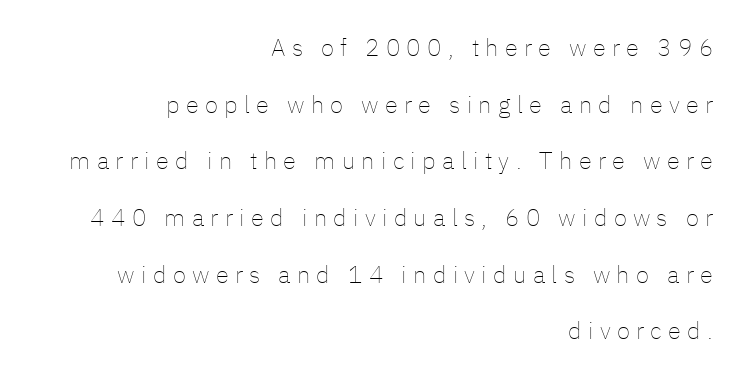
The image shows 24 px text type, upright; set right-aligned, loose line spacing (2.36x), unusually wide letter spacing (+0.26 em), not underlined.
